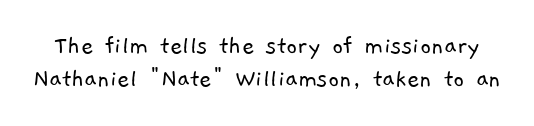
Q: Is the text bold? A: No.
Q: Is the text underlined? A: No.
Q: Is the spacing between letters normal or unusually wide? A: Normal.
